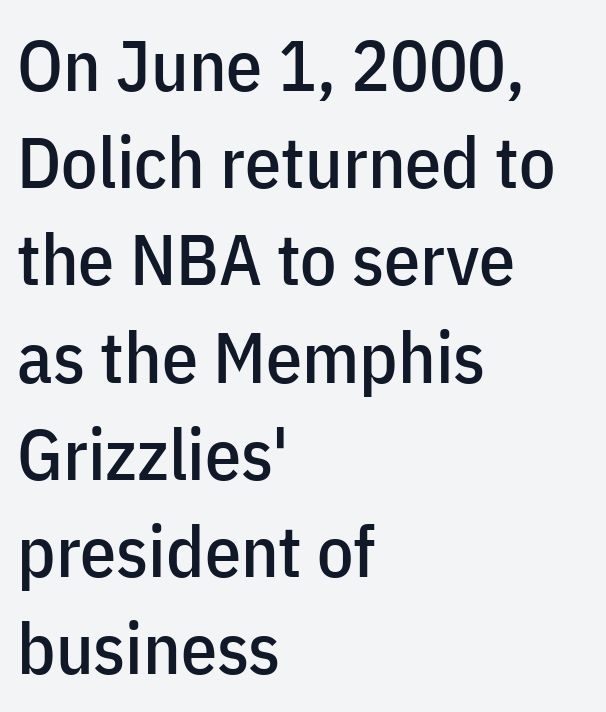
The image shows 72 px condensed sans-serif type, upright; set left-aligned, normal line spacing (1.35x), normal letter spacing, not underlined; low stroke contrast and a medium x-height.
